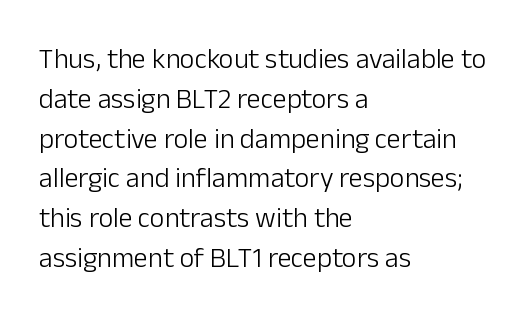
{"serif": "no", "italic": "no", "bold": "no", "weight": "light", "width": "normal", "stroke_contrast": "low", "x_height": "medium", "monospaced": "no", "underline": "no", "align": "left", "line_spacing": "normal", "line_spacing_ratio": 1.42, "letter_spacing": "normal", "letter_spacing_em": 0.0, "glyph_px": 28}
